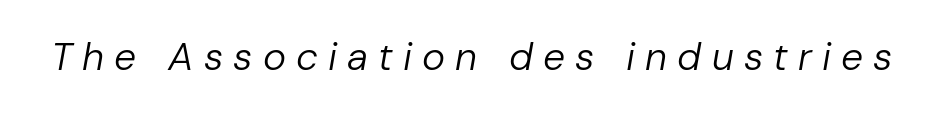
Observe the lean: these are italic letterforms. The area under the type is left untouched. Words appear elongated and porous because spacing is wide. These lines are rendered in a variable-pitch font.
